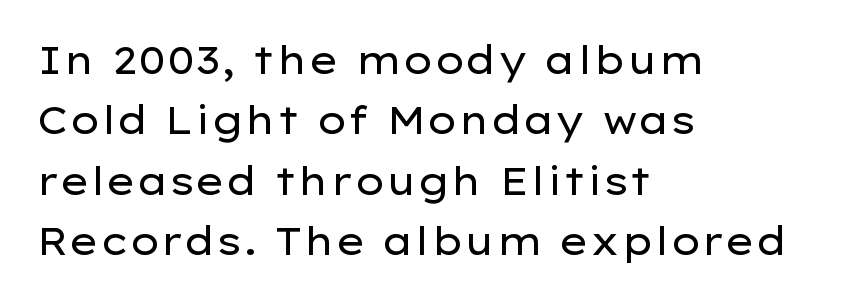
The image shows 38 px regular-weight, wide sans-serif type, upright; set left-aligned, normal line spacing (1.59x), normal letter spacing, not underlined; low stroke contrast and a medium x-height.
